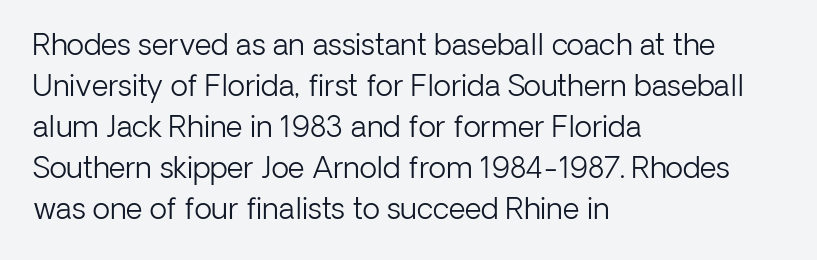
{"serif": "no", "italic": "no", "bold": "no", "weight": "light", "width": "normal", "stroke_contrast": "low", "x_height": "medium", "monospaced": "no", "underline": "no", "align": "left", "line_spacing": "normal", "line_spacing_ratio": 1.41, "letter_spacing": "normal", "letter_spacing_em": 0.0, "glyph_px": 29}
